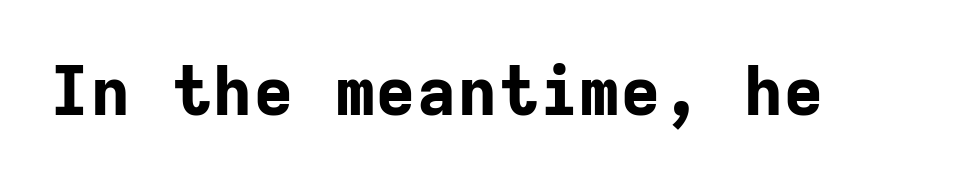
Q: Is the text bold? A: Yes.
Q: Is the text italic (slanted)? A: No, it is upright.
Q: Is the typeface a serif or a sans-serif typeface? A: Sans-serif.
Q: Is the text underlined? A: No.
Q: Is the spacing between letters normal or unusually wide? A: Normal.
Q: Width (condensed, normal, or wide)? A: Normal.
Q: Stroke contrast? A: Low.
Q: x-height? A: Medium.
Q: Monospaced? A: Yes.
